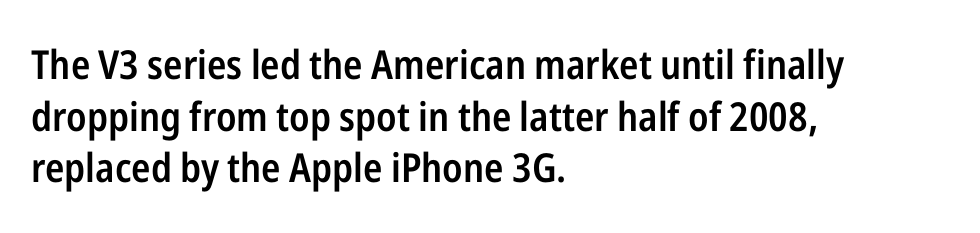
The typesetting leans somewhat heavy: a semibold. Words float on clear page, feet unadorned. Tracking here is standard; glyphs follow each other at the usual distance. A classic flush-left, rag-right setting is used for this passage. Font category for this specimen: sans-serif. This block has exactly the height ordinary leading produces.
